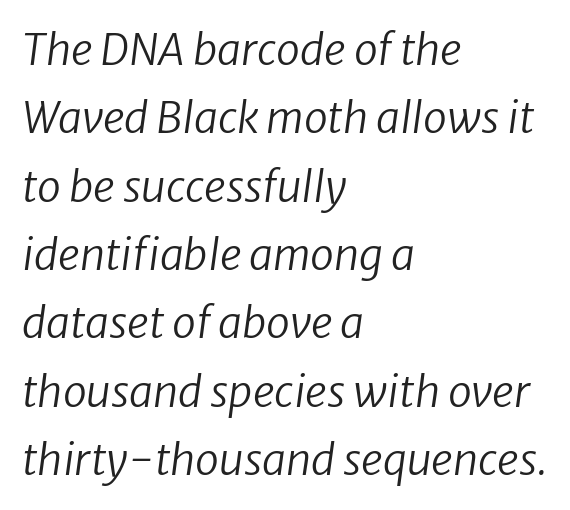
The image shows 43 px regular-weight sans-serif type; set left-aligned, normal line spacing (1.59x), normal letter spacing, not underlined; low stroke contrast and a medium x-height.
